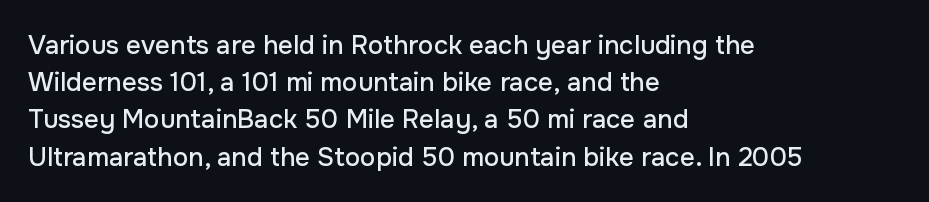
{"italic": "no", "underline": "no", "align": "left", "line_spacing": "normal", "line_spacing_ratio": 1.43, "letter_spacing": "normal", "letter_spacing_em": 0.0, "glyph_px": 26}
